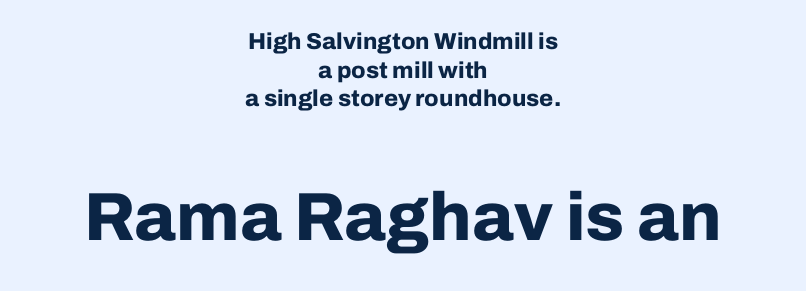
Q: Is the text bold? A: Yes.
Q: Is the text italic (slanted)? A: No, it is upright.
Q: Is the typeface a serif or a sans-serif typeface? A: Sans-serif.
Q: Is the text underlined? A: No.
Q: How is the paragraph aligned? A: Centered.
Q: Is the spacing between letters normal or unusually wide? A: Normal.
Q: Is the spacing between lines tight, normal or loose? A: Normal.
Q: Which block of text is set in a larger size, the first (top) or the second (bottom)? A: The second (bottom) one.
Q: Width (condensed, normal, or wide)? A: Normal.
Q: Stroke contrast? A: Low.
Q: x-height? A: Medium.
Q: Monospaced? A: No.
